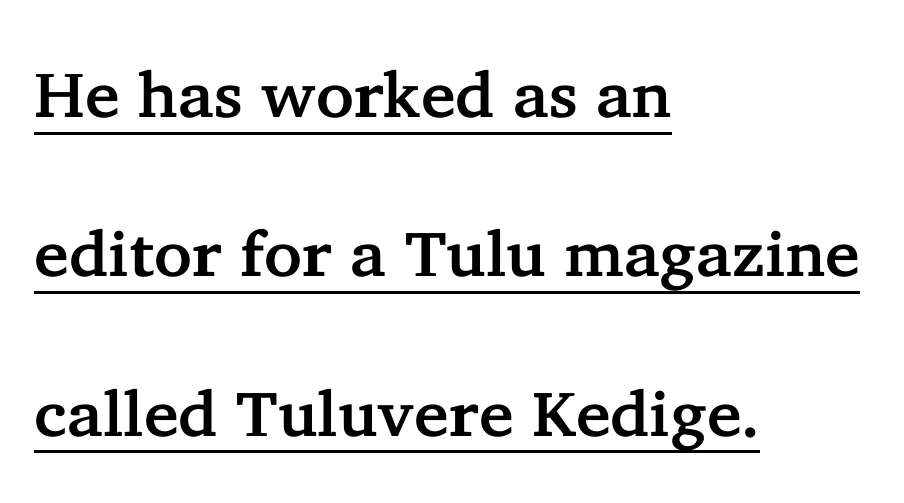
The image shows 64 px serif type, upright; set left-aligned, loose line spacing (2.49x), normal letter spacing, underlined; low stroke contrast and a medium x-height.
